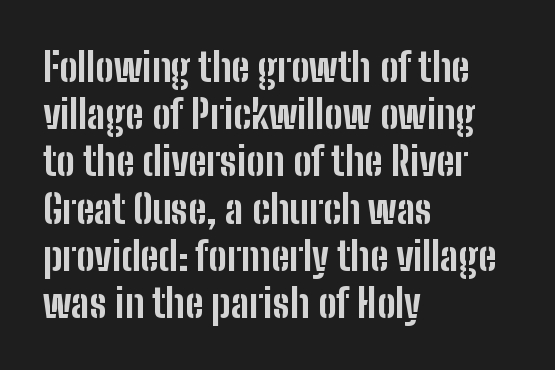
The image shows 39 px bold, condensed sans-serif type, upright; set left-aligned, line spacing 1.21x, normal letter spacing, not underlined; low stroke contrast and a medium x-height.
